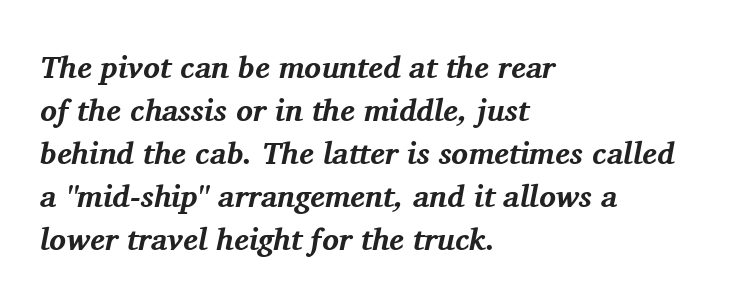
Classification — serif. You could not count columns in this text — the font is proportionally spaced. The lettering tilts uniformly, giving the passage an italic look. Each line starts at the same left margin while the right side varies. Each new line begins a customary step beneath the previous one.
